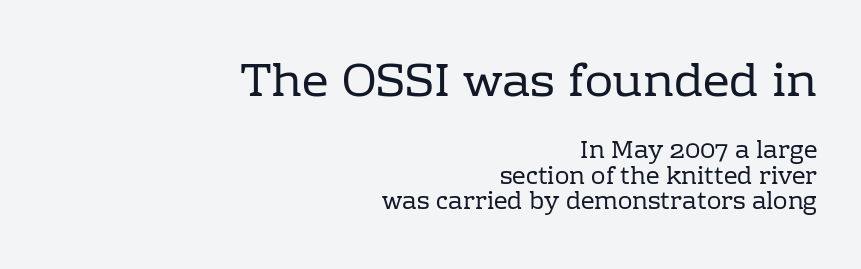
{"serif": "yes", "italic": "no", "bold": "no", "weight": "regular", "width": "normal", "stroke_contrast": "low", "x_height": "medium", "monospaced": "no", "underline": "no", "align": "right", "line_spacing": "tight", "line_spacing_ratio": 1.06, "letter_spacing": "normal", "letter_spacing_em": 0.0, "larger_block": "first", "size_ratio": 1.96, "glyph_px": 47}
